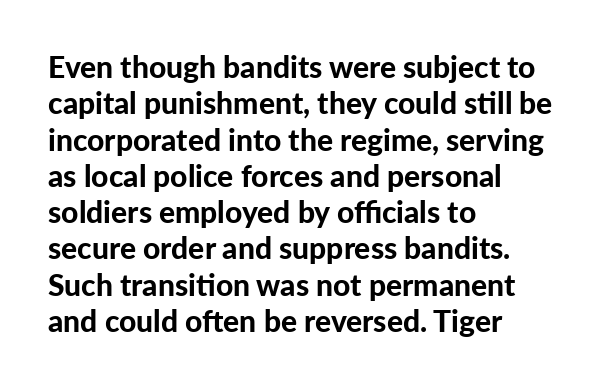
Q: Is the text bold? A: Yes.
Q: Is the text italic (slanted)? A: No, it is upright.
Q: Is the typeface a serif or a sans-serif typeface? A: Sans-serif.
Q: Is the text underlined? A: No.
Q: How is the paragraph aligned? A: Left-aligned.
Q: Is the spacing between letters normal or unusually wide? A: Normal.
Q: Width (condensed, normal, or wide)? A: Normal.
Q: Stroke contrast? A: Low.
Q: x-height? A: Medium.
Q: Monospaced? A: No.
